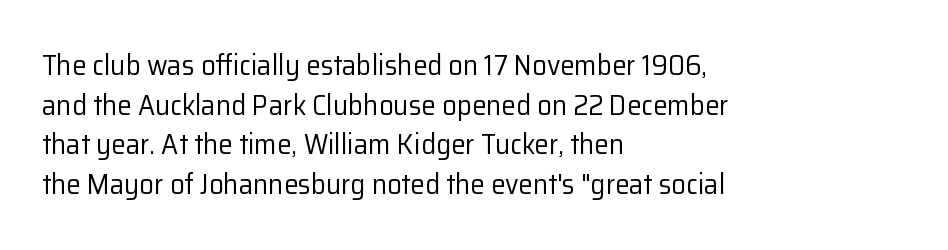
Q: Is the text bold? A: No.
Q: Is the text italic (slanted)? A: No, it is upright.
Q: Is the typeface a serif or a sans-serif typeface? A: Sans-serif.
Q: Is the text underlined? A: No.
Q: How is the paragraph aligned? A: Left-aligned.
Q: Is the spacing between letters normal or unusually wide? A: Normal.
Q: Is the spacing between lines tight, normal or loose? A: Normal.
Q: Width (condensed, normal, or wide)? A: Normal.
Q: Stroke contrast? A: Low.
Q: x-height? A: Medium.
Q: Monospaced? A: No.
